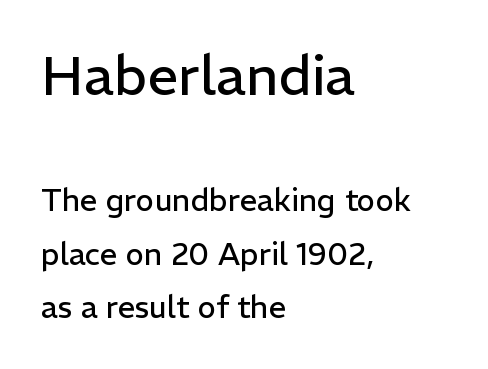
Letter spacing: default. A classic flush-left, rag-right setting is used for this passage. Does the bottom block carry the larger type? No, the top block does. Spacing verdict: proportional, widths tailored to each character. Nope, not italic — everything's standing straight.
